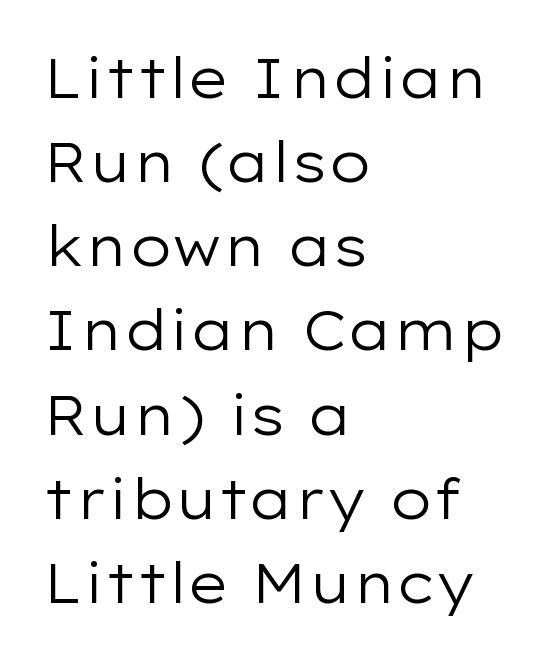
{"serif": "no", "italic": "no", "bold": "no", "weight": "regular", "width": "wide", "stroke_contrast": "low", "x_height": "medium", "monospaced": "no", "underline": "no", "align": "left", "line_spacing": "normal", "line_spacing_ratio": 1.53, "letter_spacing": "normal", "letter_spacing_em": 0.0, "glyph_px": 55}
